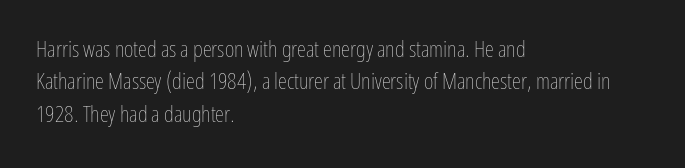
{"italic": "no", "bold": "no", "underline": "no", "align": "left", "line_spacing": "normal", "line_spacing_ratio": 1.41, "letter_spacing": "normal", "letter_spacing_em": 0.0, "glyph_px": 23}
